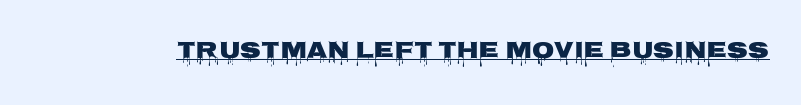
Q: Is the text italic (slanted)? A: No, it is upright.
Q: Is the text underlined? A: Yes.
Q: Is the spacing between letters normal or unusually wide? A: Normal.
